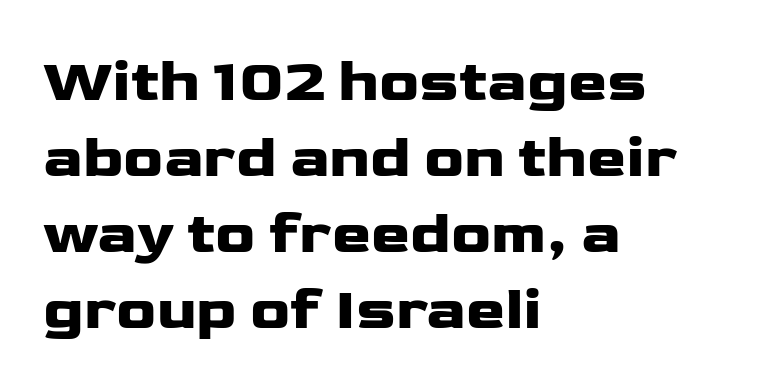
The image shows 59 px wide sans-serif type, upright; set left-aligned, normal line spacing (1.29x), normal letter spacing, not underlined; low stroke contrast and a medium x-height.
